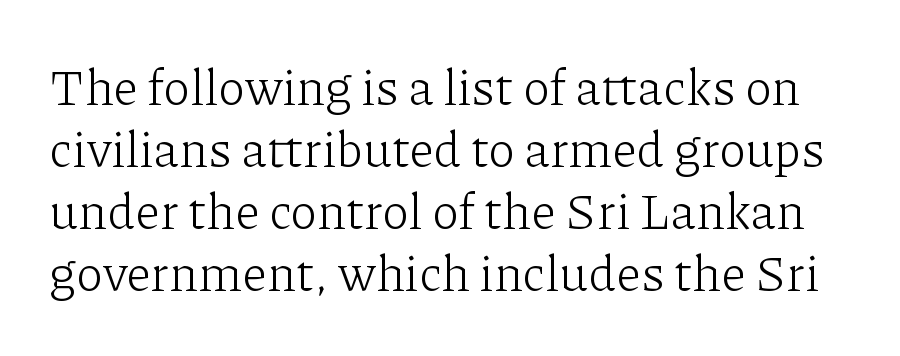
Q: Is the text bold? A: No.
Q: Is the text italic (slanted)? A: No, it is upright.
Q: Is the typeface a serif or a sans-serif typeface? A: Serif.
Q: Is the text underlined? A: No.
Q: Is the spacing between letters normal or unusually wide? A: Normal.
Q: Width (condensed, normal, or wide)? A: Normal.
Q: Stroke contrast? A: Low.
Q: x-height? A: Medium.
Q: Monospaced? A: No.
